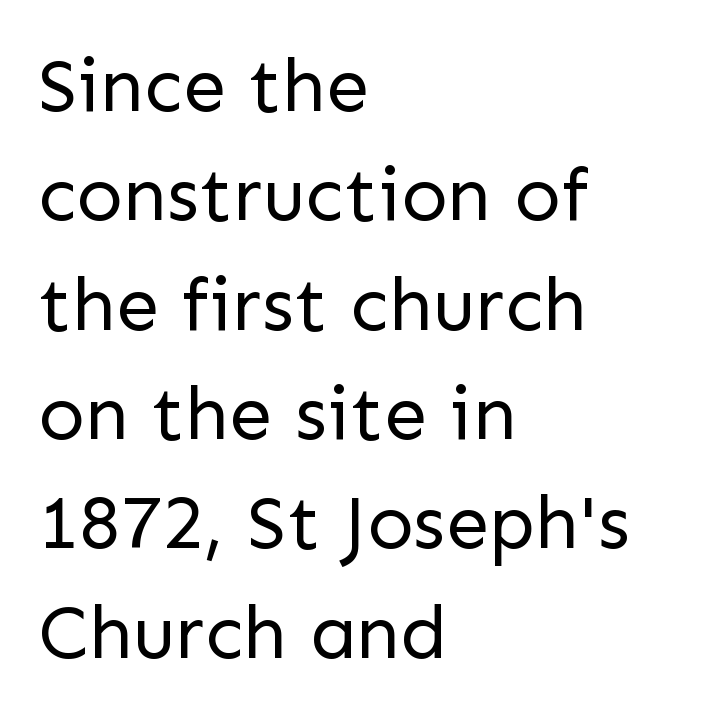
The image shows 77 px regular-weight sans-serif type, upright; set left-aligned, normal line spacing (1.42x), normal letter spacing, not underlined; low stroke contrast and a medium x-height.
